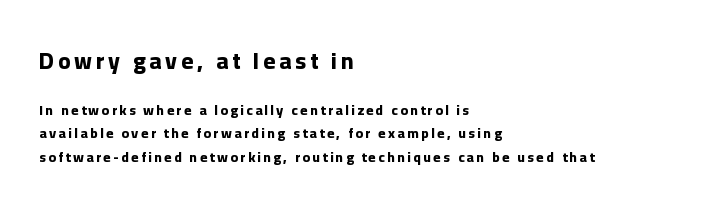
Q: Is the text bold? A: Yes.
Q: Is the text italic (slanted)? A: No, it is upright.
Q: Is the text underlined? A: No.
Q: How is the paragraph aligned? A: Left-aligned.
Q: Is the spacing between lines tight, normal or loose? A: Normal.
Q: Which block of text is set in a larger size, the first (top) or the second (bottom)? A: The first (top) one.
